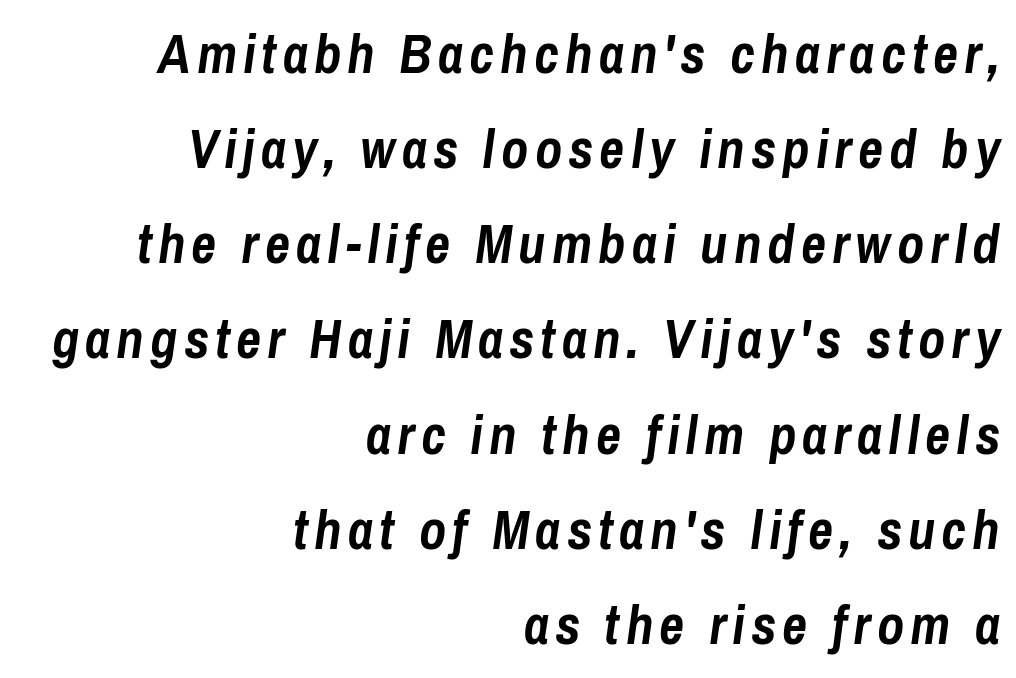
{"italic": "yes", "lean": "right", "slant_degrees": 8, "bold": "yes", "weight": "semibold", "width": "condensed", "stroke_contrast": "low", "x_height": "medium", "monospaced": "no", "underline": "no", "align": "right", "line_spacing_ratio": 1.73, "glyph_px": 55}
